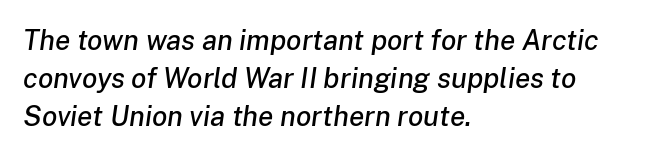
Q: Is the text italic (slanted)? A: Yes, it leans right by about 8 degrees.
Q: Is the text underlined? A: No.
Q: How is the paragraph aligned? A: Left-aligned.
Q: Is the spacing between letters normal or unusually wide? A: Normal.
Q: Is the spacing between lines tight, normal or loose? A: Normal.
Q: Width (condensed, normal, or wide)? A: Normal.
Q: Stroke contrast? A: Low.
Q: x-height? A: Medium.
Q: Monospaced? A: No.
